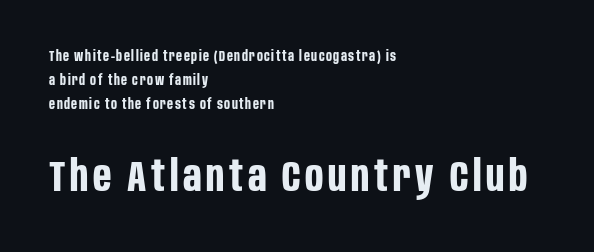
The image shows 43 px bold, condensed sans-serif type, upright; set left-aligned, line spacing 1.73x, not underlined; the second (bottom) block is 3.07x larger; low stroke contrast and a large x-height.
